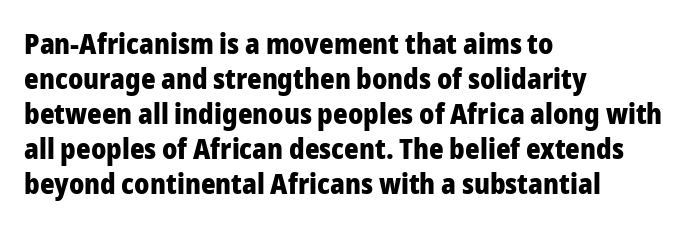
The strip under each line holds only bare page. These lines are rendered in a variable-pitch font. The gaps between neighbouring characters are ordinary and unremarkable. Notice how thick the strokes are: this is what a full bold looks like.
